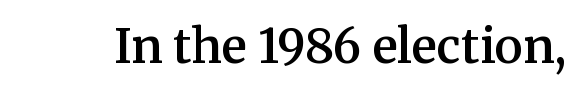
Q: Is the text bold? A: Semi-bold.
Q: Is the text italic (slanted)? A: No, it is upright.
Q: Is the typeface a serif or a sans-serif typeface? A: Serif.
Q: Is the text underlined? A: No.
Q: Is the spacing between letters normal or unusually wide? A: Normal.
Q: Width (condensed, normal, or wide)? A: Normal.
Q: Stroke contrast? A: Medium.
Q: x-height? A: Medium.
Q: Monospaced? A: No.
